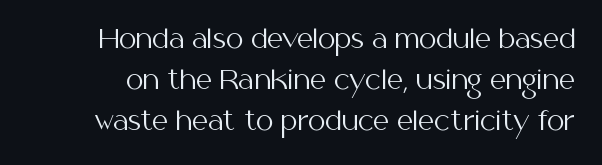
The image shows 25 px text type, upright; set normal line spacing (1.65x), normal letter spacing, not underlined.
